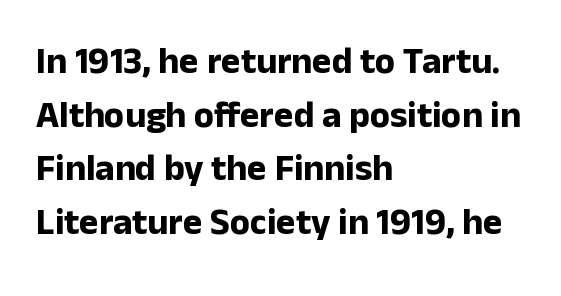
You can tell from the bare stems that sans-serif type was used. Italic: no, the glyphs are upright roman. A dark, heavy texture on the line: the type is bold. Think of a printed novel: that variable character pitch is what you see here. Notice how the passage keeps a crisp vertical edge on the left only. Honestly, the letter spacing is just normal — you wouldn't notice it.
